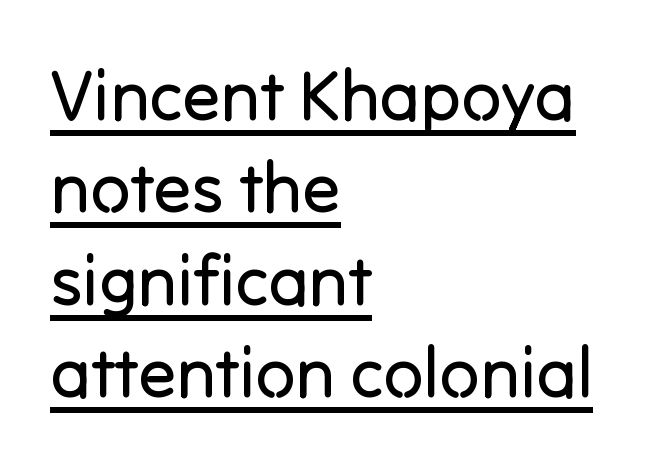
{"serif": "no", "italic": "no", "bold": "no", "weight": "regular", "width": "normal", "stroke_contrast": "low", "x_height": "medium", "monospaced": "no", "underline": "yes", "align": "left", "line_spacing": "normal", "line_spacing_ratio": 1.32, "letter_spacing": "normal", "letter_spacing_em": 0.0, "glyph_px": 70}
